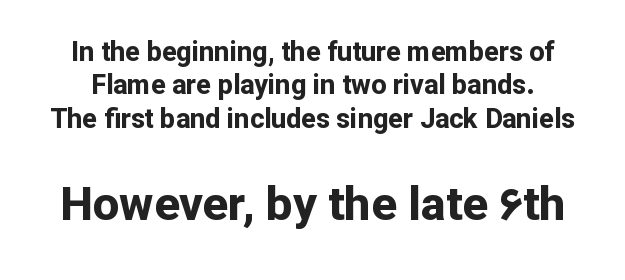
The image shows 47 px bold sans-serif type, upright; set line spacing 1.24x, normal letter spacing, not underlined; the second (bottom) block is 1.74x larger; low stroke contrast and a medium x-height.
